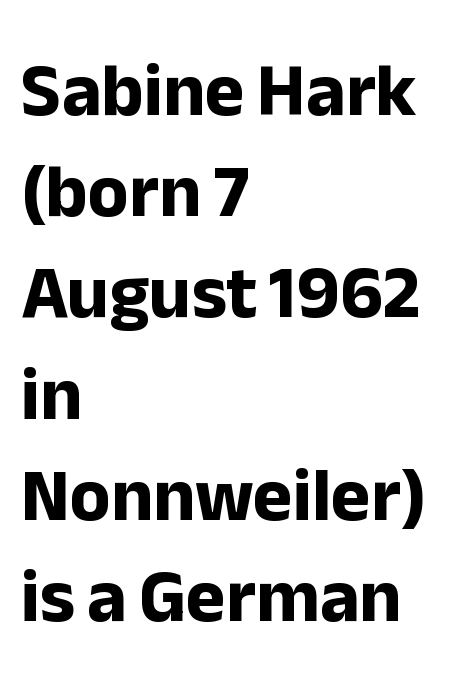
Q: Is the text bold? A: Yes.
Q: Is the text italic (slanted)? A: No, it is upright.
Q: Is the typeface a serif or a sans-serif typeface? A: Sans-serif.
Q: Is the text underlined? A: No.
Q: How is the paragraph aligned? A: Left-aligned.
Q: Is the spacing between letters normal or unusually wide? A: Normal.
Q: Is the spacing between lines tight, normal or loose? A: Normal.
Q: Width (condensed, normal, or wide)? A: Normal.
Q: Stroke contrast? A: Low.
Q: x-height? A: Medium.
Q: Monospaced? A: No.
